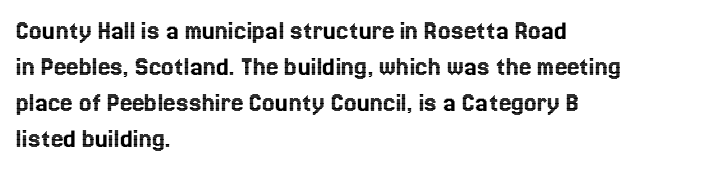
The image shows 28 px text type, upright; set left-aligned, normal line spacing (1.29x), normal letter spacing, not underlined; a medium x-height.
